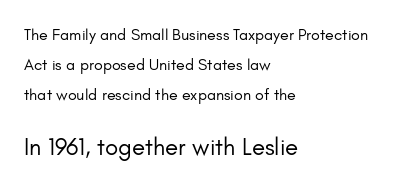
The image shows 24 px text type, upright; set left-aligned, line spacing 1.86x, normal letter spacing, not underlined; the second (bottom) block is 1.5x larger.
